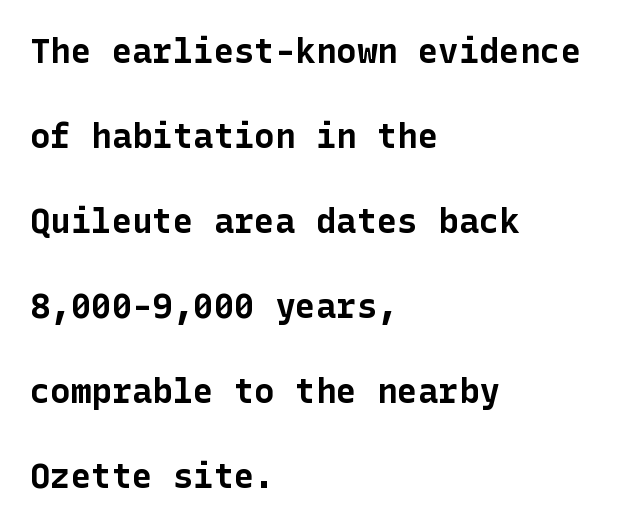
The image shows 34 px bold sans-serif type, upright; set left-aligned, loose line spacing (2.5x), normal letter spacing, not underlined; low stroke contrast and a medium x-height.
